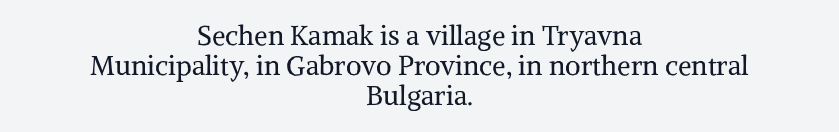
Q: Is the text bold? A: No.
Q: Is the text italic (slanted)? A: No, it is upright.
Q: Is the text underlined? A: No.
Q: How is the paragraph aligned? A: Centered.
Q: Is the spacing between letters normal or unusually wide? A: Normal.
Q: Is the spacing between lines tight, normal or loose? A: Tight.
